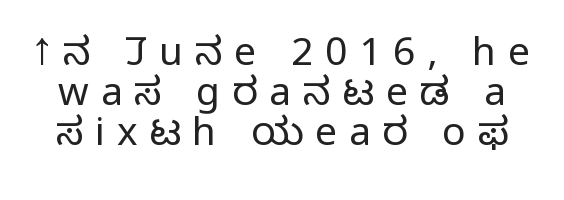
Descenders hang freely into open space. Is the stroke heavy? The answer is a plain regular-or-lighter. Unlike a traditional serif, this face leaves its strokes unadorned. The gaps between neighbouring characters are conspicuously large.
